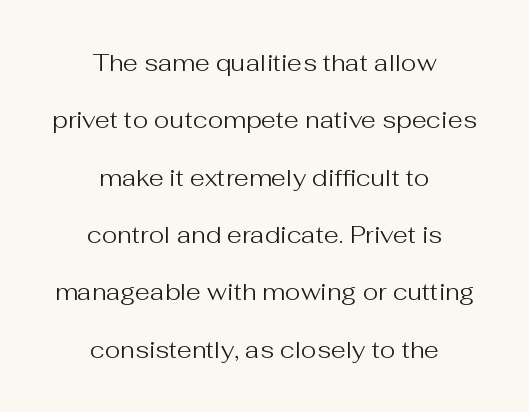
The image shows 24 px text type, upright; set centered, loose line spacing (2.39x), normal letter spacing, not underlined.
